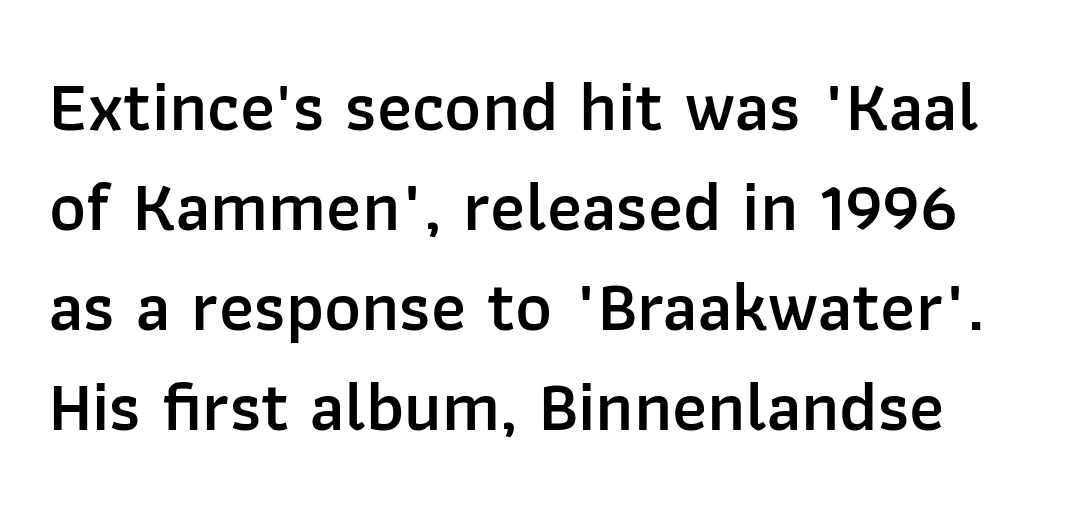
Has an underline been added? It has not. The lettering stays uniformly vertical, giving the passage a roman look. Firm but not heavy-handed strokes: this text is semibold. Varying glyph widths throughout — classic text-font behaviour.
